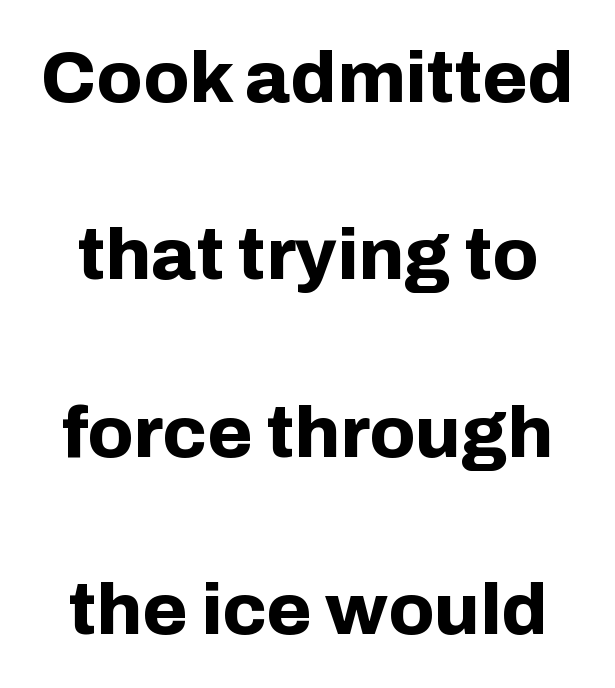
The image shows 73 px bold sans-serif type, upright; set loose line spacing (2.43x), normal letter spacing, not underlined; low stroke contrast and a medium x-height.
